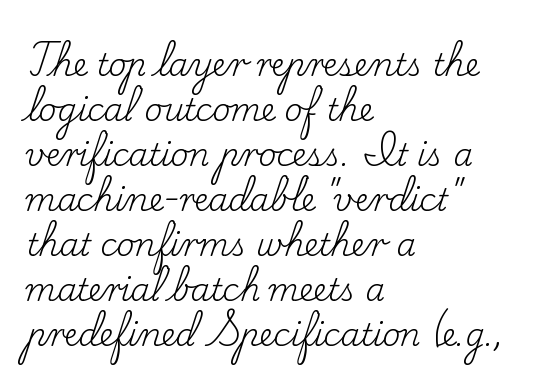
{"serif": "yes", "bold": "no", "weight": "regular", "width": "normal", "stroke_contrast": "low", "x_height": "small", "monospaced": "no", "underline": "no", "align": "left", "line_spacing": "normal", "line_spacing_ratio": 1.45, "letter_spacing": "normal", "letter_spacing_em": 0.0, "glyph_px": 31}
